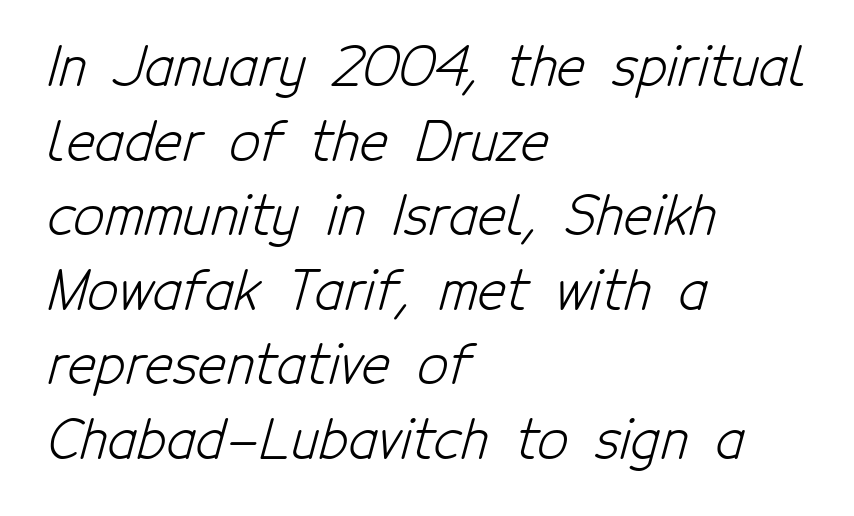
The image shows 54 px light, condensed sans-serif type; set left-aligned, normal line spacing (1.38x), normal letter spacing, not underlined; low stroke contrast and a medium x-height.
